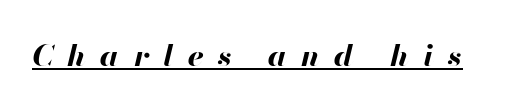
This rendering features underlined lettering. The characters look thick and weighty, a clear bold. Tracking here is generous; glyphs stand well apart from one another. The axis of the letterforms is tilted away from vertical.
